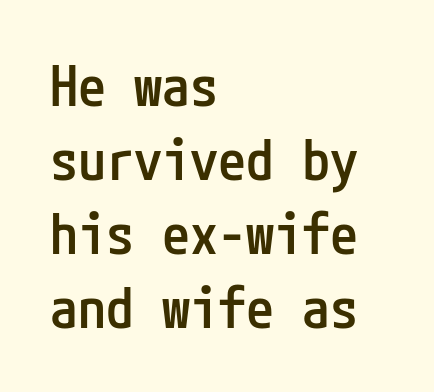
{"serif": "no", "italic": "no", "bold": "semi", "weight": "semibold", "width": "condensed", "stroke_contrast": "low", "x_height": "medium", "underline": "no", "align": "left", "line_spacing": "normal", "line_spacing_ratio": 1.32, "letter_spacing": "normal", "letter_spacing_em": 0.0, "glyph_px": 56}
